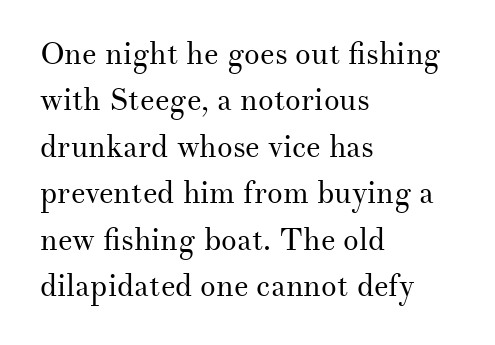
The image shows 31 px regular-weight serif type, upright; set left-aligned, normal line spacing (1.5x), normal letter spacing, not underlined; medium stroke contrast and a small x-height.
